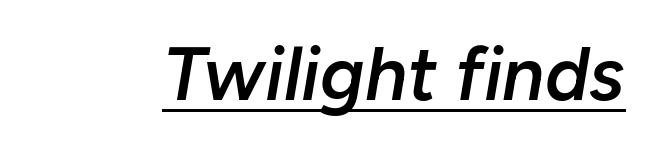
{"italic": "yes", "lean": "right", "slant_degrees": 10, "bold": "semi", "weight": "semibold", "width": "normal", "stroke_contrast": "low", "x_height": "medium", "monospaced": "no", "underline": "yes", "letter_spacing": "normal", "letter_spacing_em": 0.0, "glyph_px": 75}
